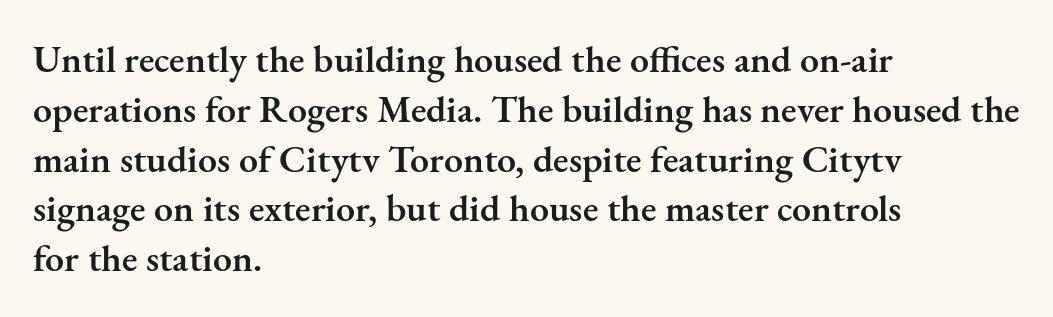
{"serif": "yes", "italic": "no", "bold": "semi", "weight": "semibold", "width": "normal", "stroke_contrast": "medium", "x_height": "small", "monospaced": "no", "underline": "no", "align": "left", "line_spacing": "normal", "line_spacing_ratio": 1.31, "letter_spacing": "normal", "letter_spacing_em": 0.0, "glyph_px": 38}
